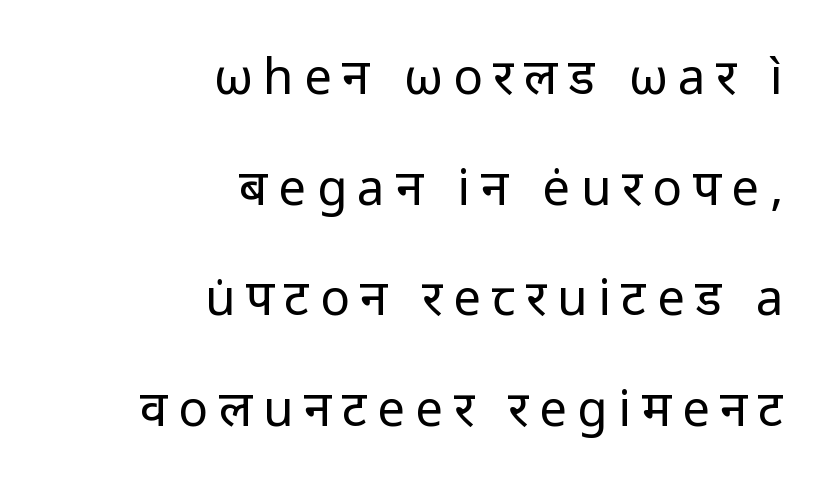
Q: Is the text bold? A: No.
Q: Is the text italic (slanted)? A: No, it is upright.
Q: Is the typeface a serif or a sans-serif typeface? A: Sans-serif.
Q: Is the text underlined? A: No.
Q: How is the paragraph aligned? A: Right-aligned.
Q: Is the spacing between letters normal or unusually wide? A: Unusually wide.
Q: Is the spacing between lines tight, normal or loose? A: Loose.
Q: Width (condensed, normal, or wide)? A: Normal.
Q: Stroke contrast? A: Low.
Q: x-height? A: Medium.
Q: Monospaced? A: No.
